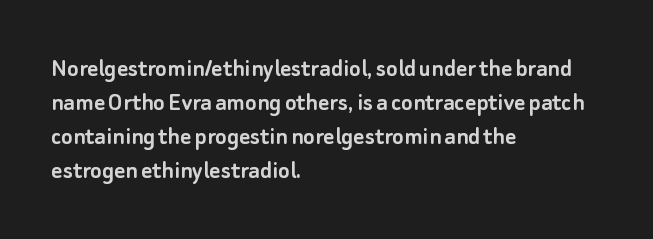
{"italic": "no", "underline": "no", "align": "left", "line_spacing": "normal", "line_spacing_ratio": 1.26, "letter_spacing": "normal", "letter_spacing_em": 0.0, "glyph_px": 27}
